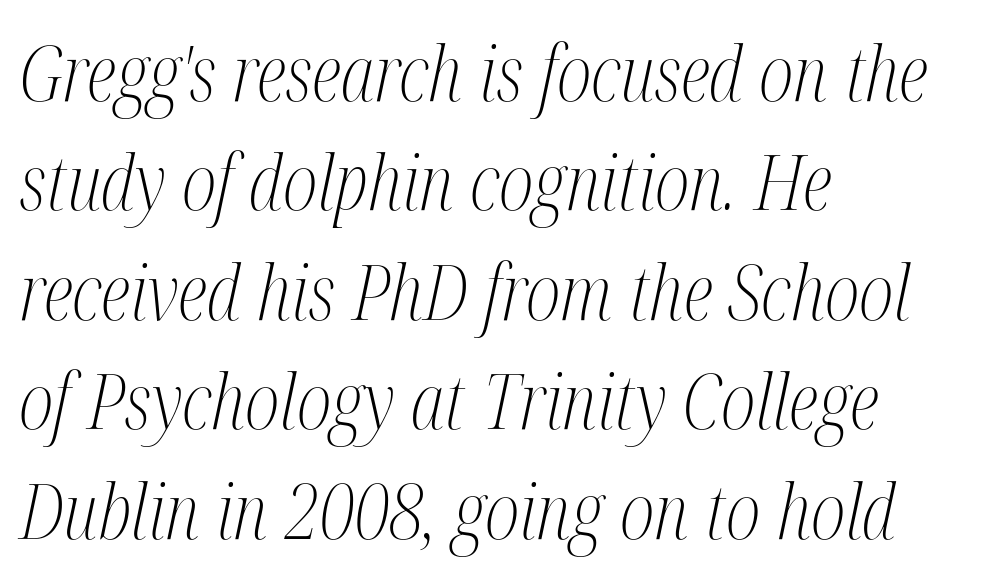
{"serif": "yes", "italic": "yes", "lean": "right", "slant_degrees": 12, "bold": "no", "weight": "light", "width": "condensed", "stroke_contrast": "medium", "x_height": "medium", "monospaced": "no", "underline": "no", "align": "left", "line_spacing": "normal", "line_spacing_ratio": 1.44, "letter_spacing": "normal", "letter_spacing_em": 0.0, "glyph_px": 76}
